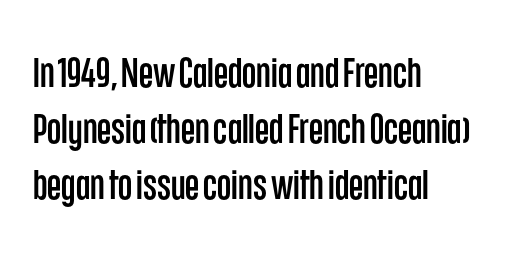
The image shows 41 px condensed sans-serif type, upright; set left-aligned, normal line spacing (1.36x), normal letter spacing, not underlined; low stroke contrast and a large x-height.
